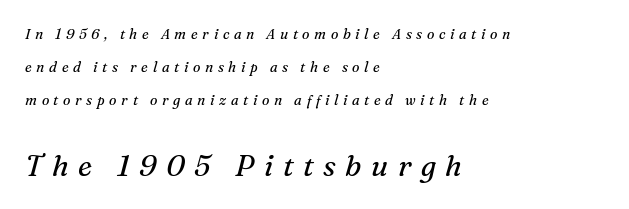
Each word looks stretched out because of the extra space between its letters. Only glyphs here, with clear space below each row. If you measured baseline to baseline, you'd find a long distance. Note the varied advance widths — an 'i' is clearly narrower than an 'm'.
